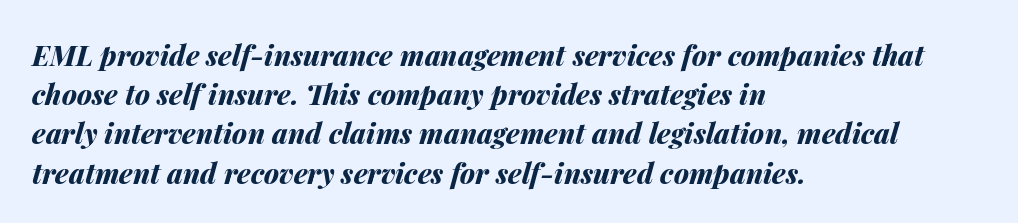
{"italic": "yes", "lean": "right", "slant_degrees": 14, "bold": "yes", "weight": "bold", "width": "normal", "stroke_contrast": "medium", "x_height": "medium", "monospaced": "no", "underline": "no", "align": "left", "line_spacing": "normal", "line_spacing_ratio": 1.4, "letter_spacing": "normal", "letter_spacing_em": 0.0, "glyph_px": 28}
